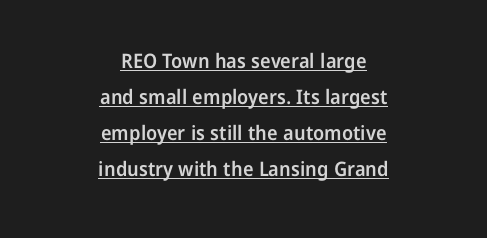
{"italic": "no", "bold": "semi", "underline": "yes", "align": "center", "line_spacing_ratio": 1.8, "letter_spacing": "normal", "letter_spacing_em": 0.0, "glyph_px": 20}
